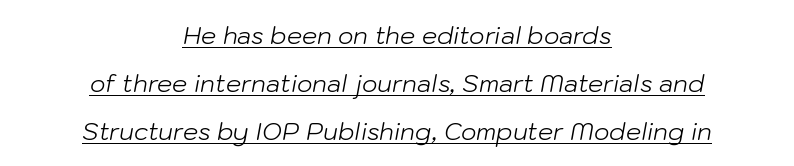
{"italic": "yes", "lean": "right", "slant_degrees": 10, "bold": "no", "underline": "yes", "align": "center", "line_spacing": "loose", "line_spacing_ratio": 2.0, "letter_spacing": "normal", "letter_spacing_em": 0.0, "glyph_px": 24}
